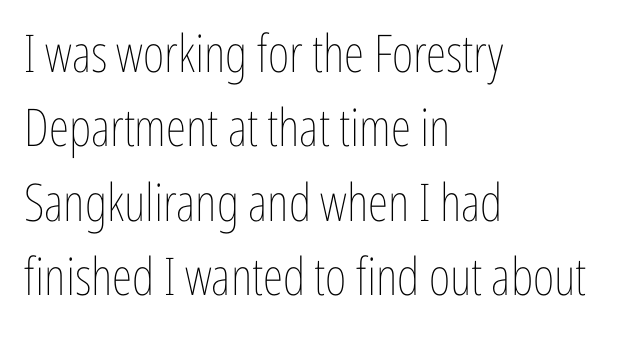
The image shows 52 px thin, condensed type, upright; set left-aligned, normal line spacing (1.43x), normal letter spacing, not underlined; low stroke contrast and a medium x-height.
